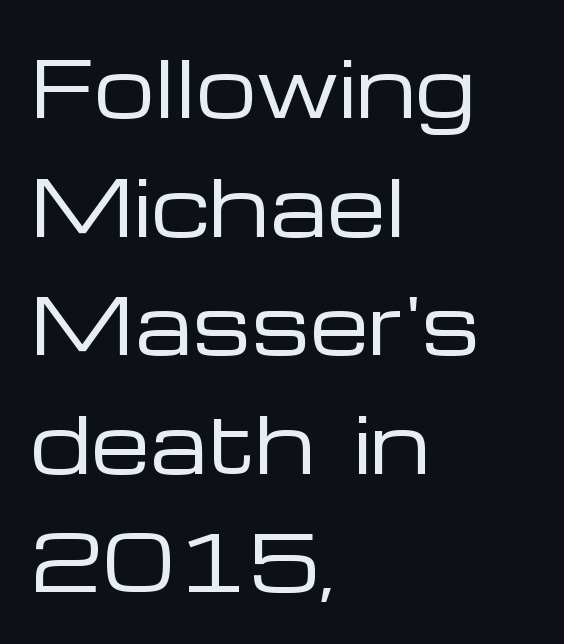
Inter-character spacing is left at the font's built-in metrics. Compared with a typical body face, this is equally light or lighter still. Is this a fixed-width face? No — the glyphs have proportional, varying widths. A normal amount of white space separates one row of letters from the next.
